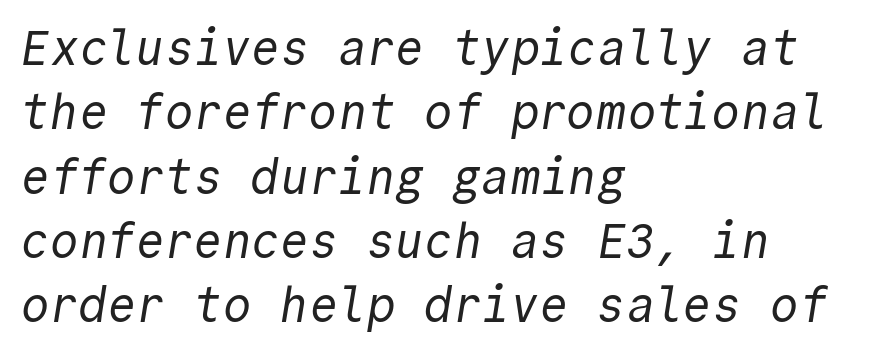
{"serif": "no", "bold": "no", "weight": "regular", "width": "normal", "x_height": "medium", "monospaced": "yes", "underline": "no", "align": "left", "line_spacing": "normal", "line_spacing_ratio": 1.34, "letter_spacing": "normal", "letter_spacing_em": 0.0, "glyph_px": 48}
